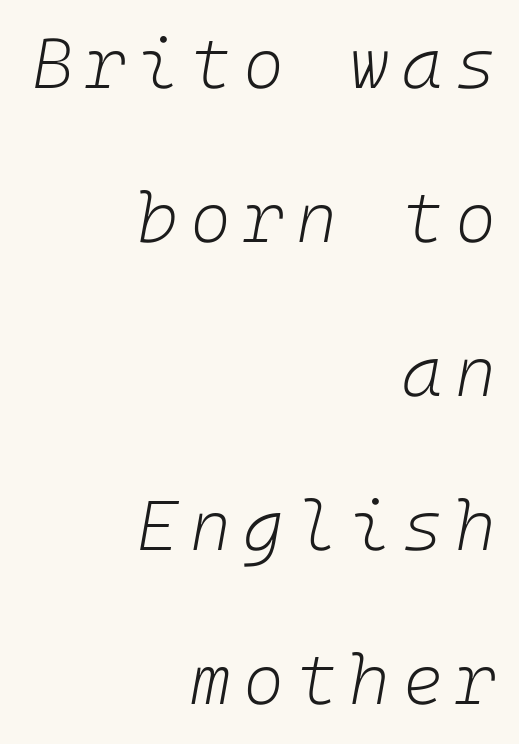
The image shows 70 px light type, italic (leaning right); set right-aligned, loose line spacing (2.2x), not underlined; low stroke contrast and a medium x-height.
